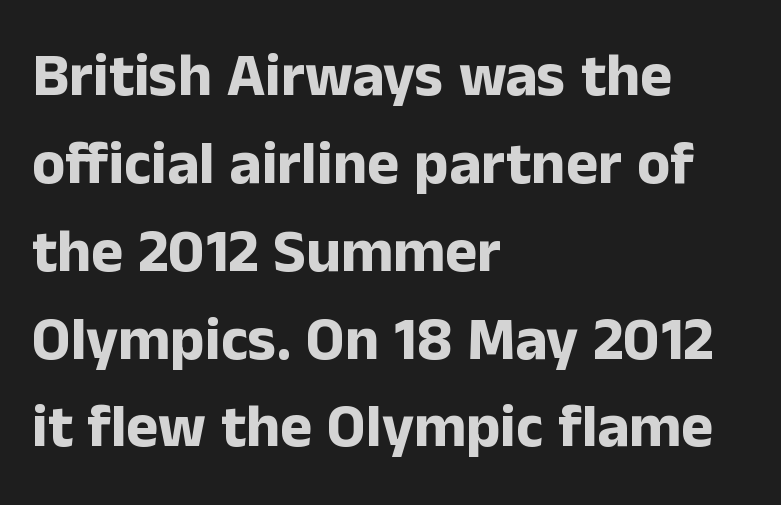
Q: Is the text bold? A: Yes.
Q: Is the text italic (slanted)? A: No, it is upright.
Q: Is the typeface a serif or a sans-serif typeface? A: Sans-serif.
Q: Is the text underlined? A: No.
Q: How is the paragraph aligned? A: Left-aligned.
Q: Is the spacing between letters normal or unusually wide? A: Normal.
Q: Is the spacing between lines tight, normal or loose? A: Normal.
Q: Width (condensed, normal, or wide)? A: Normal.
Q: Stroke contrast? A: Low.
Q: x-height? A: Medium.
Q: Monospaced? A: No.
